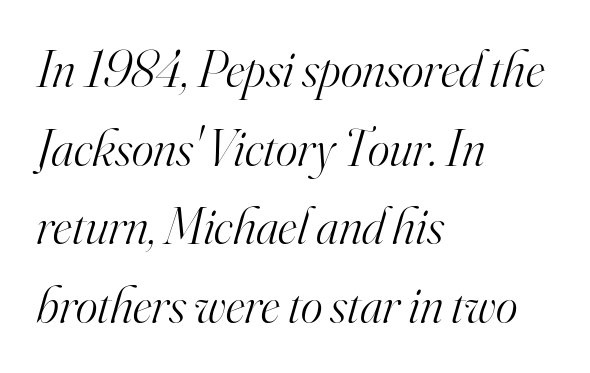
Q: Is the text bold? A: No.
Q: Is the text italic (slanted)? A: Yes, it leans right by about 16 degrees.
Q: Is the typeface a serif or a sans-serif typeface? A: Serif.
Q: Is the text underlined? A: No.
Q: How is the paragraph aligned? A: Left-aligned.
Q: Is the spacing between letters normal or unusually wide? A: Normal.
Q: Is the spacing between lines tight, normal or loose? A: Normal.
Q: Width (condensed, normal, or wide)? A: Normal.
Q: Stroke contrast? A: High.
Q: x-height? A: Small.
Q: Monospaced? A: No.
